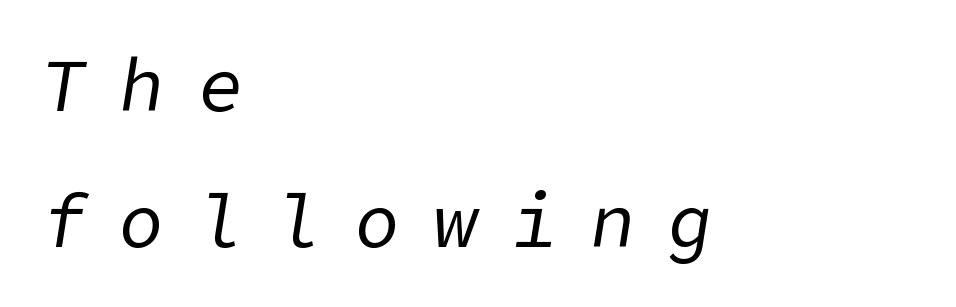
Short note: letters widely spaced. Every character sits at an angle, as italics do. Is this a heavy cut? Hardly; it is regular or lighter. The setting favours the left margin, as ordinary paragraphs usually do. No word sits above an underline.
